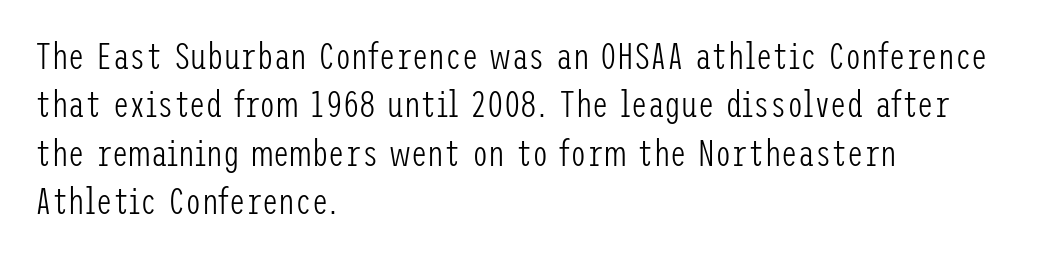
The image shows 37 px light, condensed sans-serif type, upright; set left-aligned, normal line spacing (1.31x), normal letter spacing, not underlined; low stroke contrast and a medium x-height.
